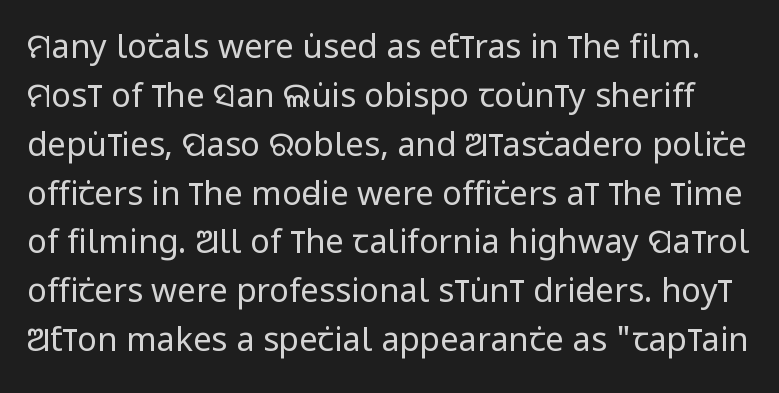
The strip under each line holds only bare page. This is roman type, the default non-slanted kind. Looks like regular typesetting: each glyph gets only the width it needs. Does the type have serifs? No, each stem ends abruptly. The letterforms sit shoulder to shoulder at normal distance. Vertically, the passage feels balanced, rows spaced as you'd expect.
